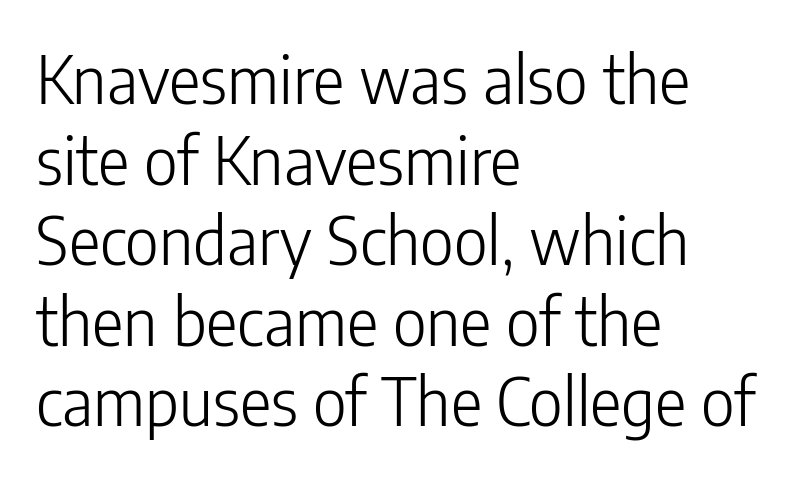
The image shows 66 px light, condensed sans-serif type, upright; set left-aligned, line spacing 1.22x, normal letter spacing, not underlined; low stroke contrast and a medium x-height.
